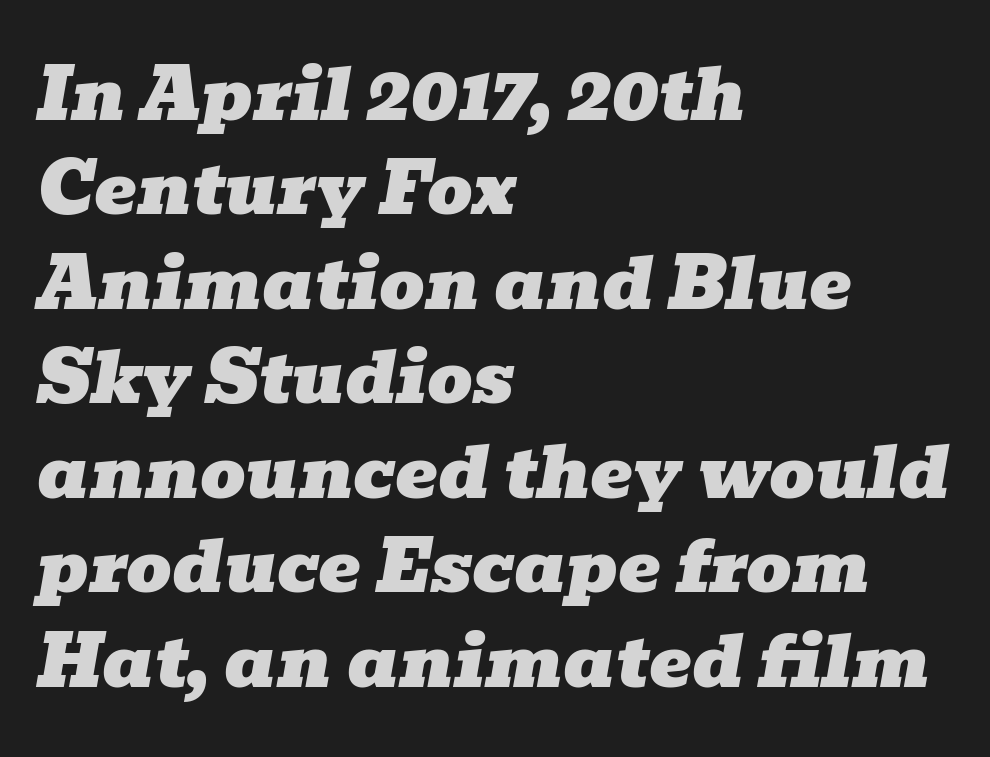
Each letter keeps its own natural width here, so spacing adapts to shape. Has an underline been added? It has not. Standard letterfit; no display-style spreading of the glyphs. Line beginnings align vertically; line endings do not. The face used here is seriffed, in the tradition of book romans. In terms of leading, this rendering sits right in the middle.
